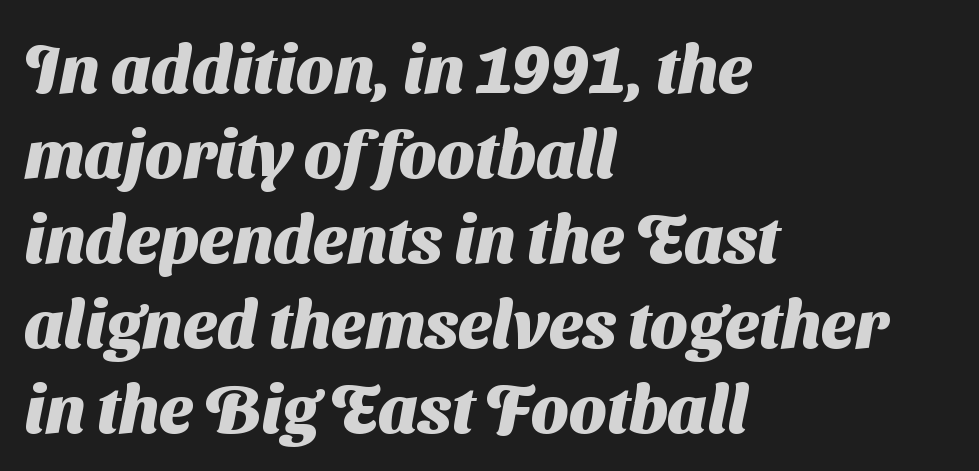
Q: Is the text bold? A: Yes.
Q: Is the typeface a serif or a sans-serif typeface? A: Sans-serif.
Q: Is the text underlined? A: No.
Q: How is the paragraph aligned? A: Left-aligned.
Q: Is the spacing between letters normal or unusually wide? A: Normal.
Q: Is the spacing between lines tight, normal or loose? A: Normal.
Q: Width (condensed, normal, or wide)? A: Normal.
Q: Stroke contrast? A: Medium.
Q: x-height? A: Medium.
Q: Monospaced? A: No.
